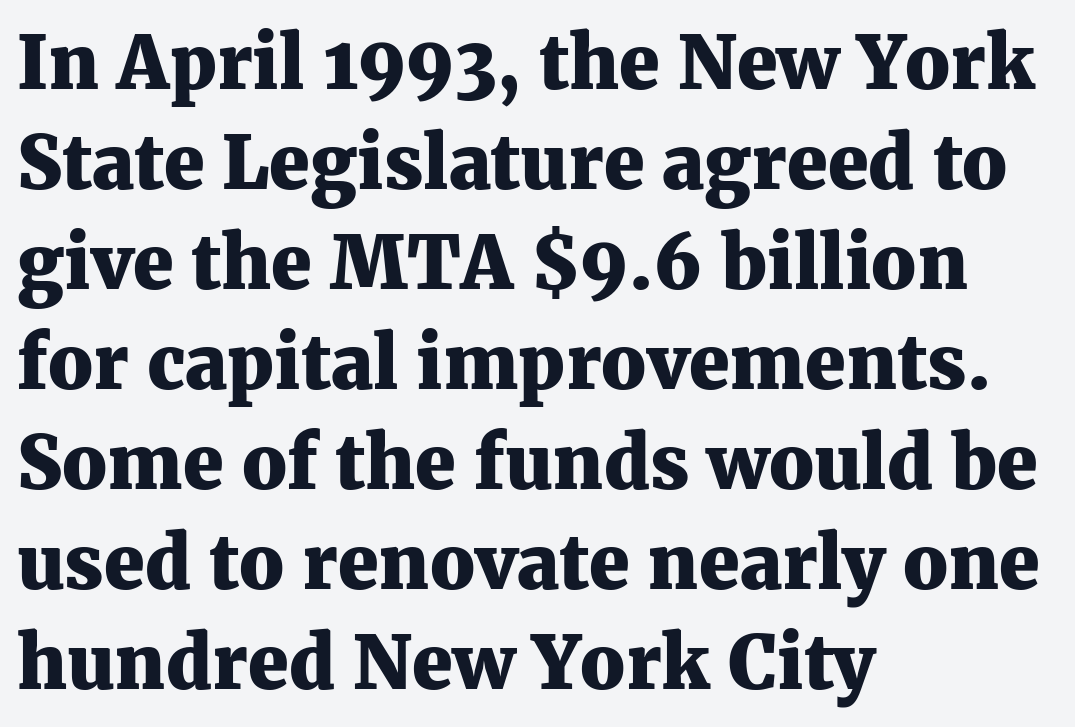
{"serif": "yes", "italic": "no", "bold": "yes", "weight": "heavy", "width": "normal", "stroke_contrast": "medium", "x_height": "medium", "monospaced": "no", "underline": "no", "align": "left", "line_spacing": "normal", "line_spacing_ratio": 1.37, "letter_spacing": "normal", "letter_spacing_em": 0.0, "glyph_px": 73}
